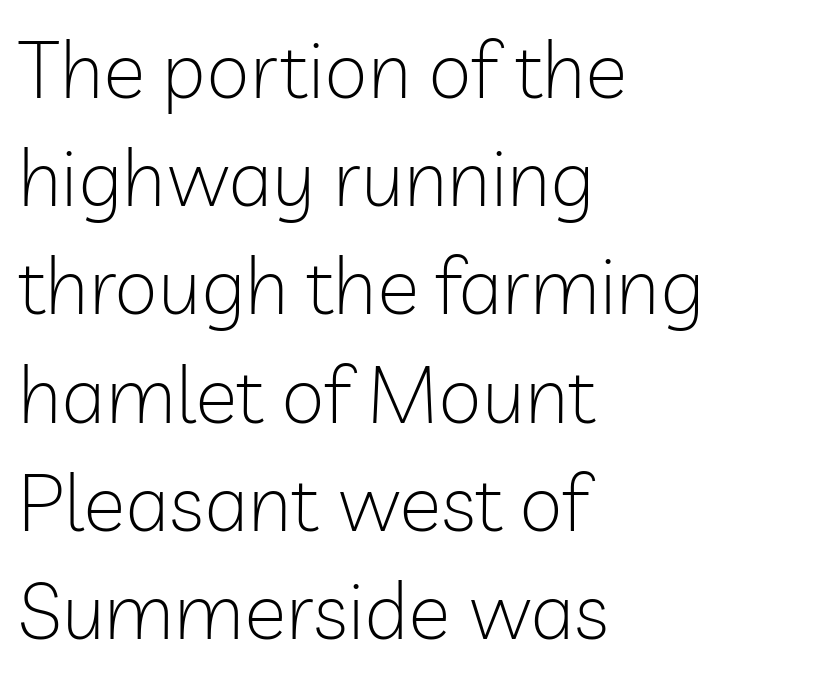
Q: Is the text bold? A: No.
Q: Is the text italic (slanted)? A: No, it is upright.
Q: Is the typeface a serif or a sans-serif typeface? A: Sans-serif.
Q: Is the text underlined? A: No.
Q: How is the paragraph aligned? A: Left-aligned.
Q: Is the spacing between letters normal or unusually wide? A: Normal.
Q: Is the spacing between lines tight, normal or loose? A: Normal.
Q: Width (condensed, normal, or wide)? A: Normal.
Q: Stroke contrast? A: Low.
Q: x-height? A: Medium.
Q: Monospaced? A: No.
